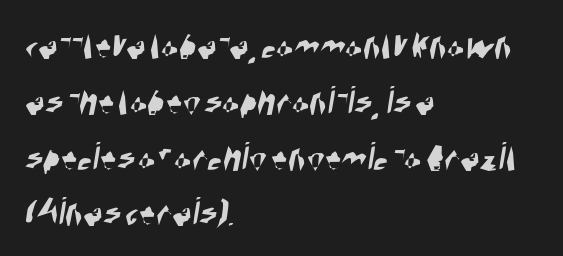
The image shows 41 px condensed sans-serif type; set left-aligned, normal line spacing (1.36x), normal letter spacing, not underlined; high stroke contrast and a large x-height.
